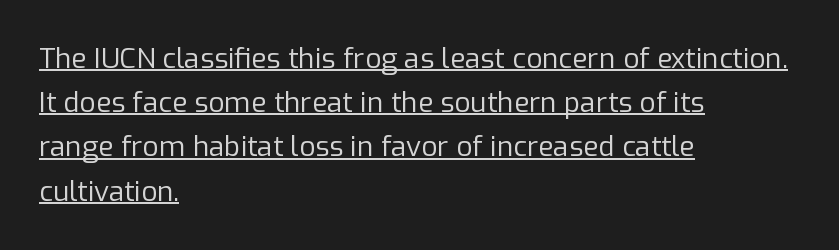
In terms of leading, this rendering sits right in the middle. These lines are composed in type without serifs. The lettering stays uniformly vertical, giving the passage a roman look. Each letter keeps its own natural width here, so spacing adapts to shape.
